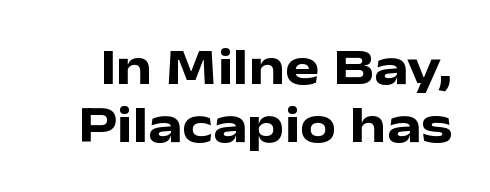
This sample uses plain, unmodified letter spacing. Does the weight exceed regular? Yes, all the way to bold. You can tell it's not italic because the verticals are truly vertical. The strip under each line holds only bare page. I'd call this a sans setting — the letters go barefoot. Do the characters align in a grid? No, the font is proportional.
